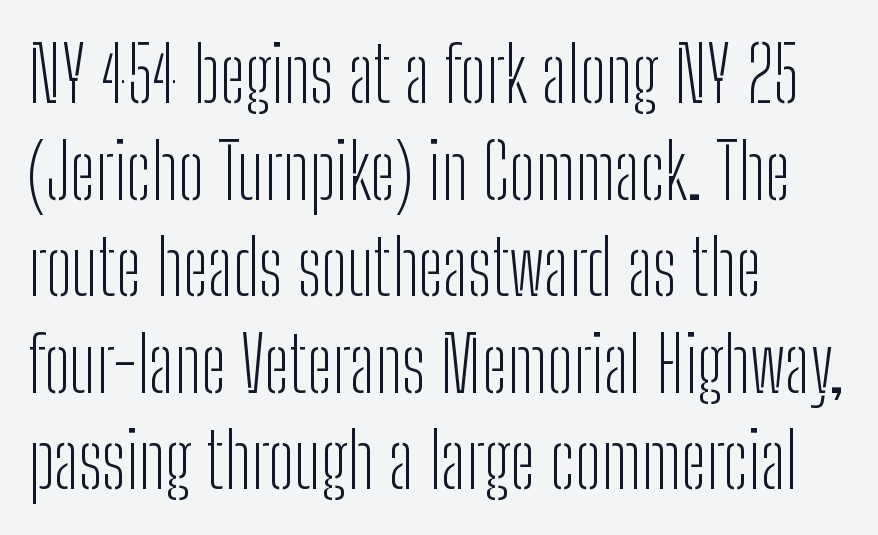
Style check: upright. Think of a printed novel: that variable character pitch is what you see here. The lines sit at an ordinary, default distance from one another. Alignment: flush left. Vertical stems look standard width or narrower in stroke. Does extra space separate the letters? No, they use regular spacing.
